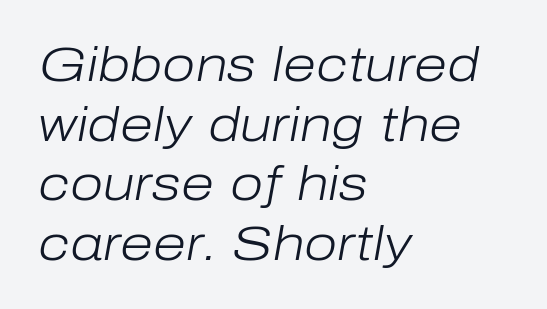
Q: Is the text bold? A: No.
Q: Is the text italic (slanted)? A: Yes, it leans right by about 10 degrees.
Q: Is the text underlined? A: No.
Q: How is the paragraph aligned? A: Left-aligned.
Q: Is the spacing between letters normal or unusually wide? A: Normal.
Q: Width (condensed, normal, or wide)? A: Normal.
Q: Stroke contrast? A: Low.
Q: x-height? A: Medium.
Q: Monospaced? A: No.
